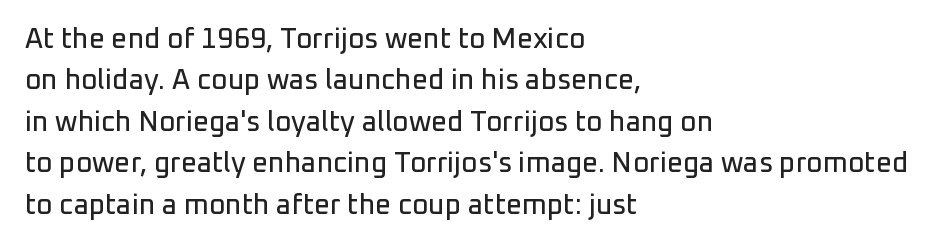
The image shows 28 px sans-serif type, upright; set left-aligned, normal line spacing (1.48x), normal letter spacing, not underlined; low stroke contrast and a medium x-height.
